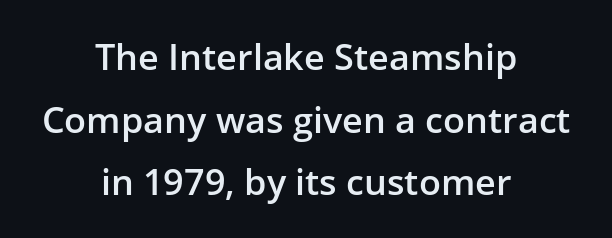
{"serif": "no", "italic": "no", "bold": "semi", "weight": "semibold", "width": "normal", "stroke_contrast": "low", "x_height": "medium", "monospaced": "no", "underline": "no", "align": "center", "line_spacing_ratio": 1.74, "letter_spacing": "normal", "letter_spacing_em": 0.0, "glyph_px": 36}
